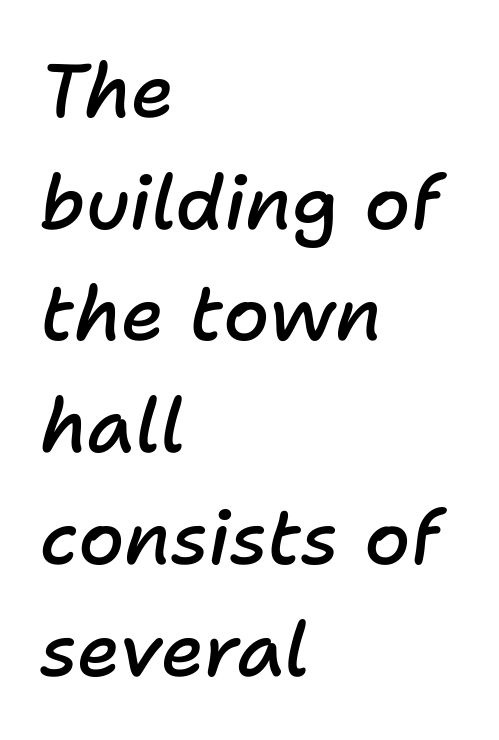
The image shows 75 px semibold type, italic (leaning right); set left-aligned, normal line spacing (1.49x), normal letter spacing, not underlined; low stroke contrast and a medium x-height.
